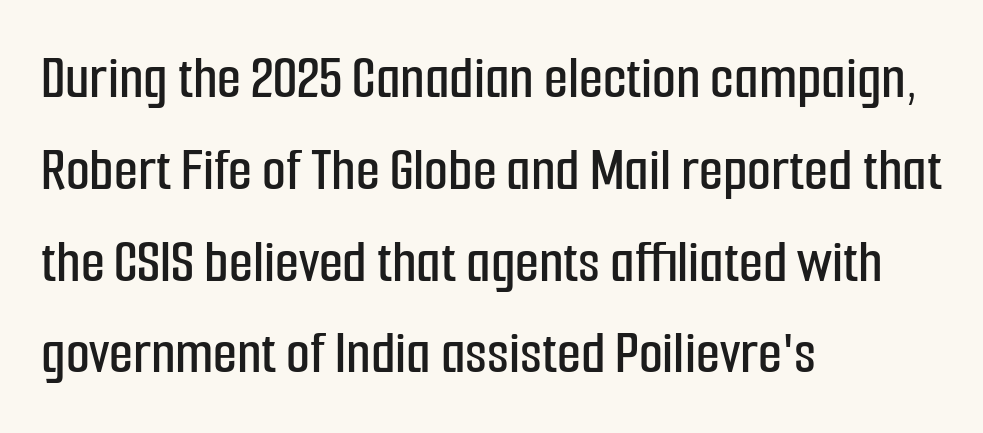
These lines keep a tight, regular rhythm from letter to letter. The lettering holds an erect, upright posture throughout. The passage shown is not underscored anywhere. Spacing verdict: proportional, widths tailored to each character.
